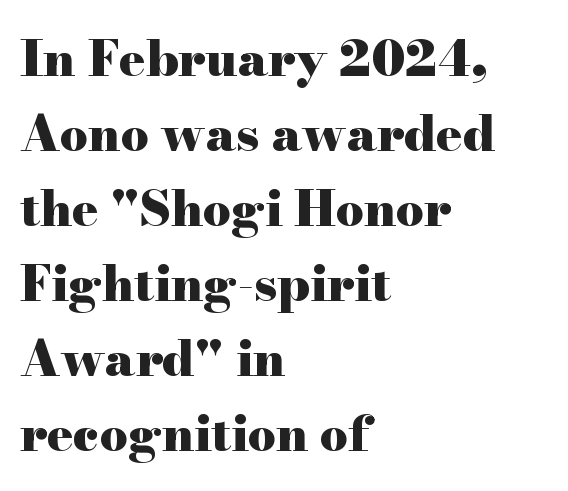
The letters advance in unequal steps, a hallmark of proportional type. Typographically, this falls in the serif category. Regular leading. Designer's note — italics off, roman on. Bare-footed words on every line.
